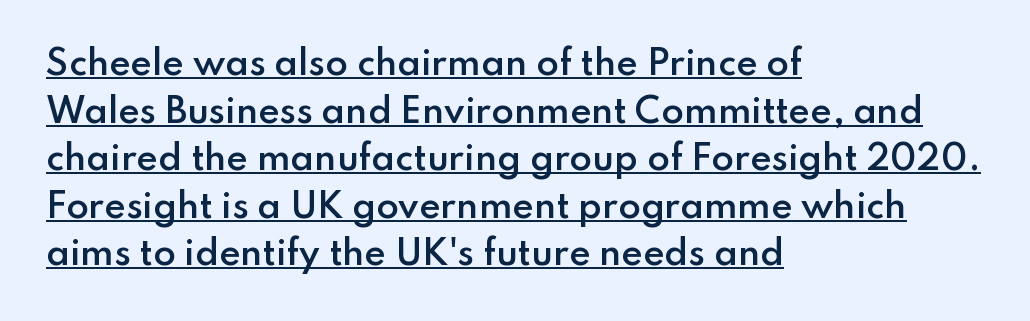
Q: Is the text bold? A: Semi-bold.
Q: Is the text italic (slanted)? A: No, it is upright.
Q: Is the typeface a serif or a sans-serif typeface? A: Sans-serif.
Q: Is the text underlined? A: Yes.
Q: How is the paragraph aligned? A: Left-aligned.
Q: Is the spacing between letters normal or unusually wide? A: Normal.
Q: Is the spacing between lines tight, normal or loose? A: Normal.
Q: Width (condensed, normal, or wide)? A: Normal.
Q: Stroke contrast? A: Low.
Q: x-height? A: Small.
Q: Monospaced? A: No.
